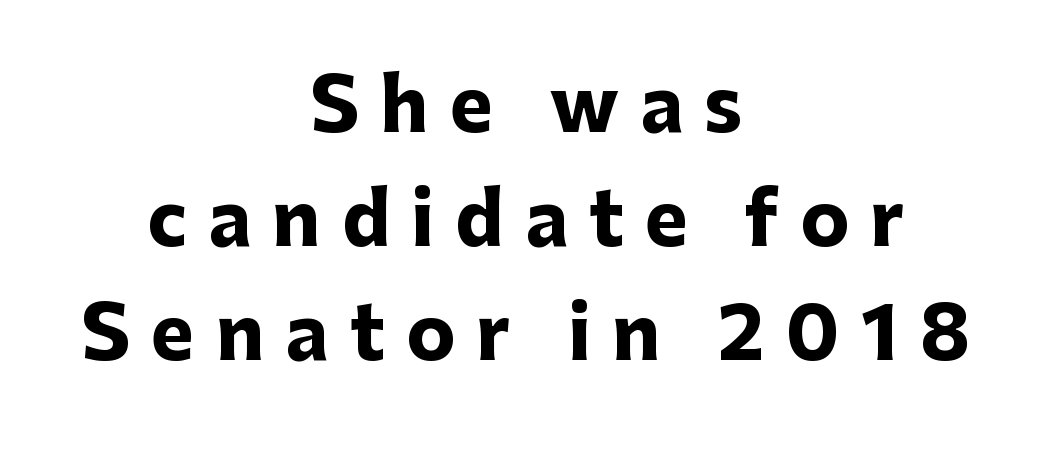
{"serif": "no", "italic": "no", "bold": "yes", "weight": "heavy", "width": "normal", "stroke_contrast": "low", "x_height": "medium", "monospaced": "no", "underline": "no", "align": "center", "line_spacing": "normal", "line_spacing_ratio": 1.56, "letter_spacing": "wide", "letter_spacing_em": 0.29, "glyph_px": 73}
